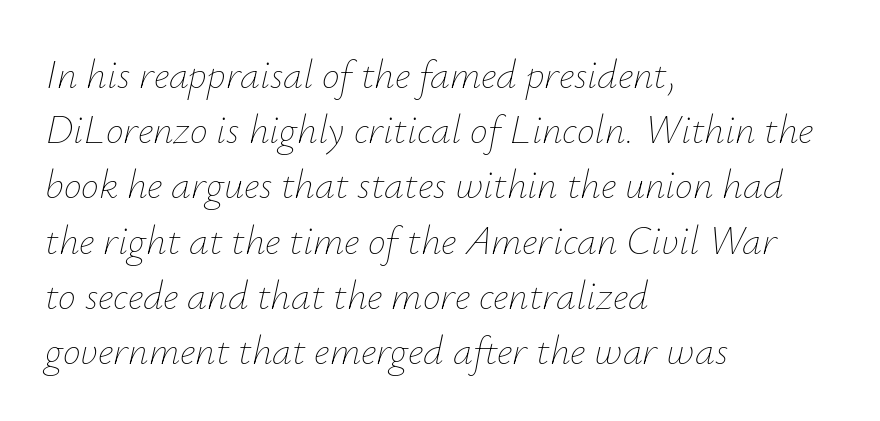
The area under the type is left untouched. Glyph-to-glyph distance matches everyday printed text. Nothing heavy about these letters — not bold at all. This sample has the flowing, uneven cadence of proportional lettering. These lines sit exactly where default settings would place them. Emphasis-style slanted type is in use.
